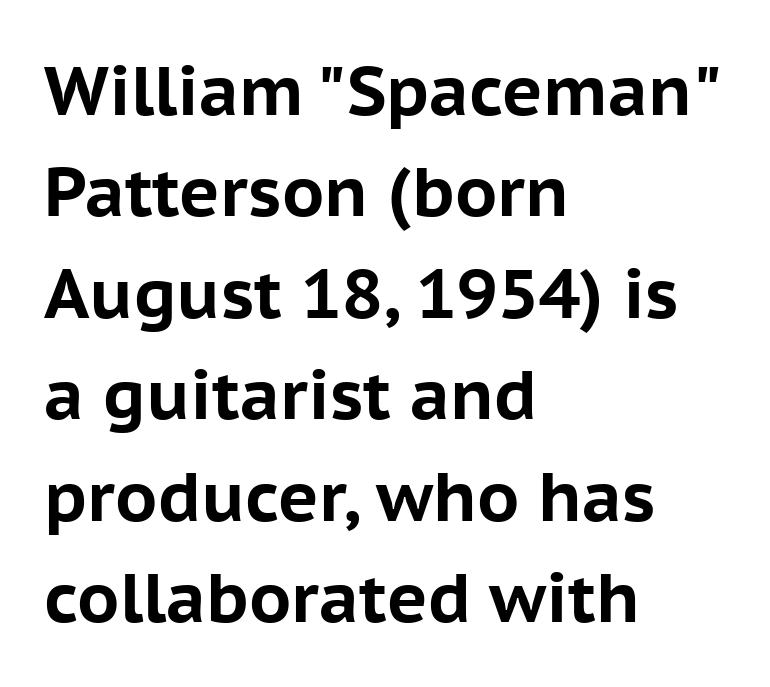
Q: Is the text bold? A: Yes.
Q: Is the text italic (slanted)? A: No, it is upright.
Q: Is the typeface a serif or a sans-serif typeface? A: Sans-serif.
Q: Is the text underlined? A: No.
Q: How is the paragraph aligned? A: Left-aligned.
Q: Is the spacing between letters normal or unusually wide? A: Normal.
Q: Is the spacing between lines tight, normal or loose? A: Normal.
Q: Width (condensed, normal, or wide)? A: Normal.
Q: Stroke contrast? A: Low.
Q: x-height? A: Medium.
Q: Monospaced? A: No.
